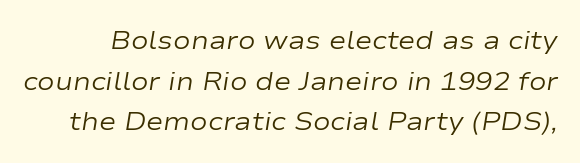
{"italic": "yes", "lean": "right", "slant_degrees": 9, "bold": "no", "underline": "no", "line_spacing": "normal", "line_spacing_ratio": 1.56, "letter_spacing": "normal", "letter_spacing_em": 0.0, "glyph_px": 26}
